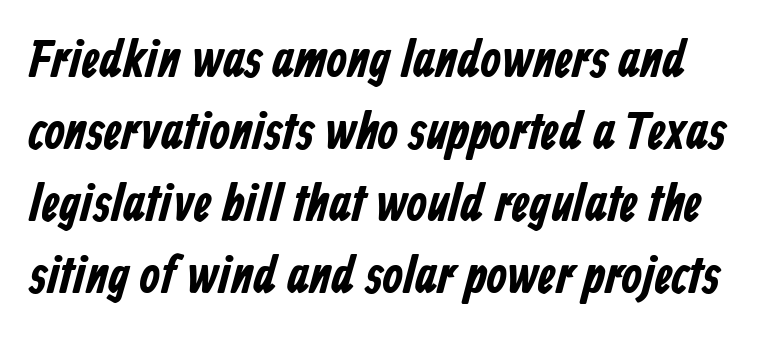
This rendering employs a face without finishing strokes, i.e., a sans-serif. Looks like regular typesetting: each glyph gets only the width it needs. Each glyph is drawn with heavy, bold strokes. No extra tracking has been applied to these lines. Baseline-to-baseline distance is the conventional proportion of letter height. The gap between lines stays unmarked.
